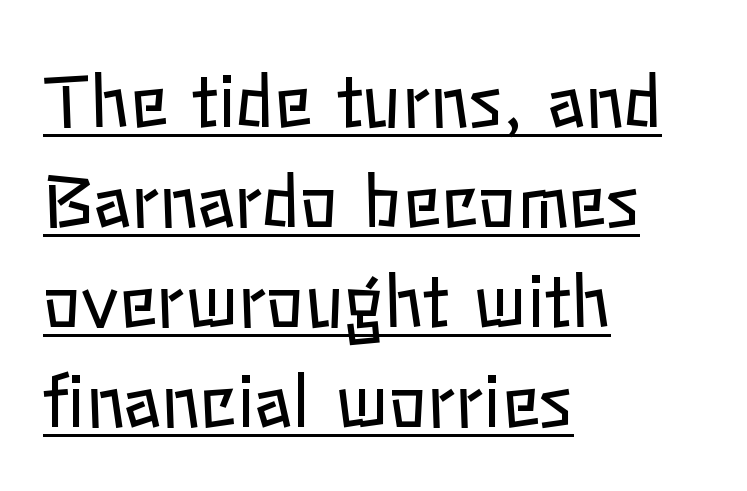
The passage shown is not bold in any degree. The typesetter has applied underlining to the passage shown. These lines are rendered in a variable-pitch font. Unlike italic type, these characters show no tilt at all. The gaps between neighbouring characters are ordinary and unremarkable.
